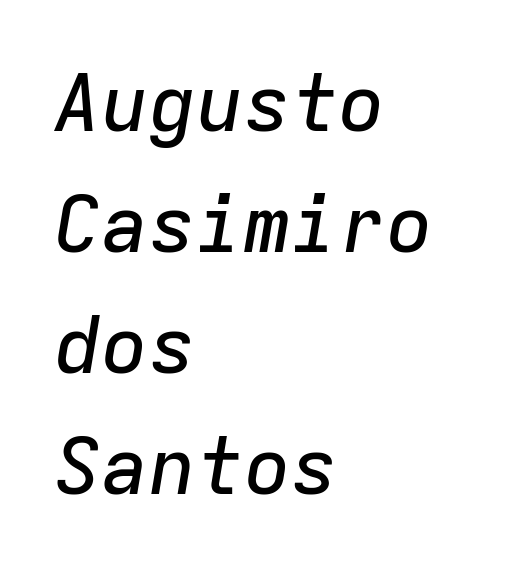
The image shows 79 px text type, italic (leaning right), monospaced; set left-aligned, normal line spacing (1.53x), normal letter spacing, not underlined; low stroke contrast and a medium x-height.
